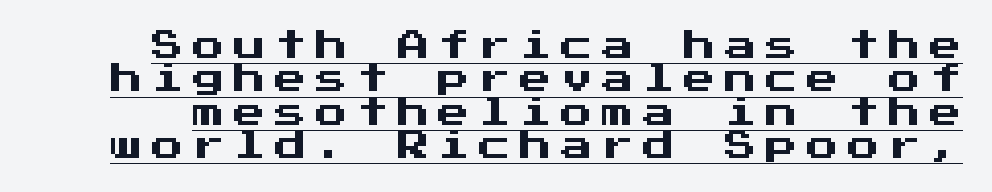
Q: Is the text italic (slanted)? A: No, it is upright.
Q: Is the typeface a serif or a sans-serif typeface? A: Sans-serif.
Q: Is the text underlined? A: Yes.
Q: Is the spacing between letters normal or unusually wide? A: Unusually wide.
Q: Is the spacing between lines tight, normal or loose? A: Tight.
Q: Width (condensed, normal, or wide)? A: Normal.
Q: Stroke contrast? A: Medium.
Q: x-height? A: Medium.
Q: Monospaced? A: Yes.
